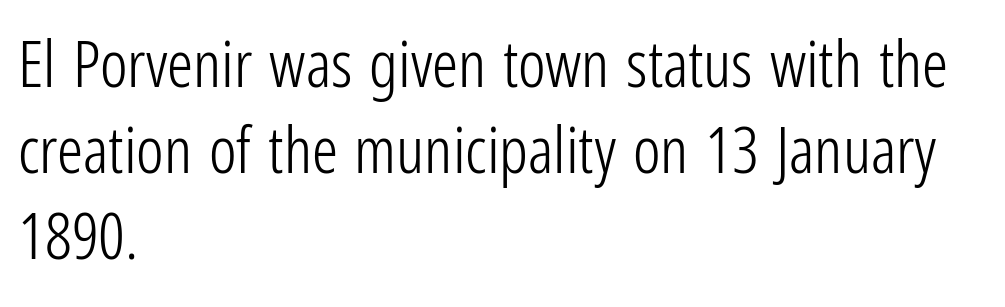
{"serif": "no", "italic": "no", "bold": "no", "weight": "light", "width": "condensed", "stroke_contrast": "low", "x_height": "medium", "monospaced": "no", "underline": "no", "align": "left", "line_spacing": "normal", "line_spacing_ratio": 1.32, "letter_spacing": "normal", "letter_spacing_em": 0.0, "glyph_px": 65}
